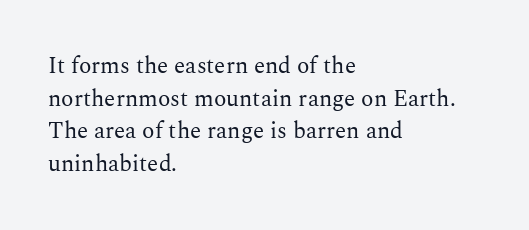
{"italic": "no", "bold": "no", "underline": "no", "align": "left", "line_spacing": "normal", "line_spacing_ratio": 1.42, "letter_spacing": "normal", "letter_spacing_em": 0.0, "glyph_px": 23}
